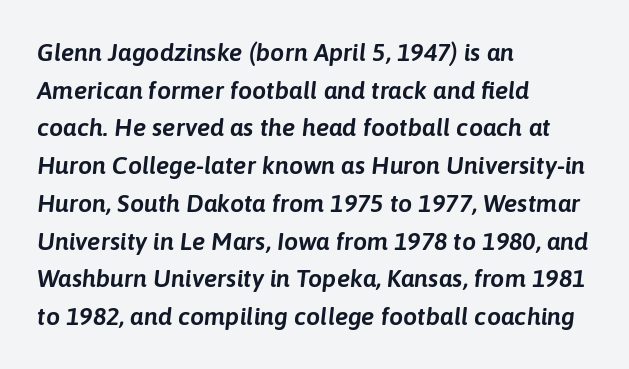
{"italic": "yes", "lean": "right", "slant_degrees": 6, "underline": "no", "align": "left", "line_spacing": "normal", "line_spacing_ratio": 1.51, "letter_spacing": "normal", "letter_spacing_em": 0.0, "glyph_px": 25}
